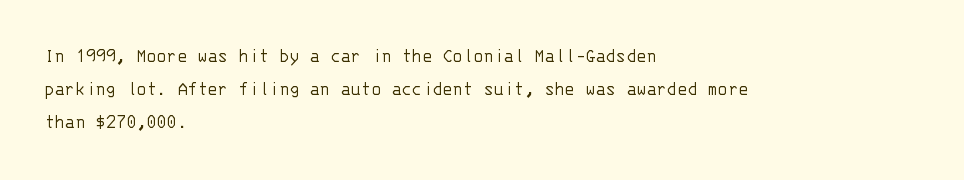
No italicization has been applied; the sample stays upright. This rendering features lettering with no underline. Summary of weight: not heavy and not bold. The typesetter chose a ragged-right arrangement here. The vertical gap from one line to the next is medium.
